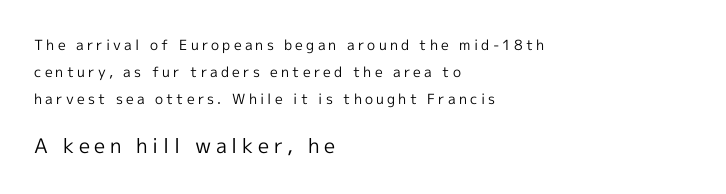
The image shows 20 px text type, upright; set left-aligned, loose line spacing (1.92x), unusually wide letter spacing (+0.23 em), not underlined; the second (bottom) block is 1.43x larger.
